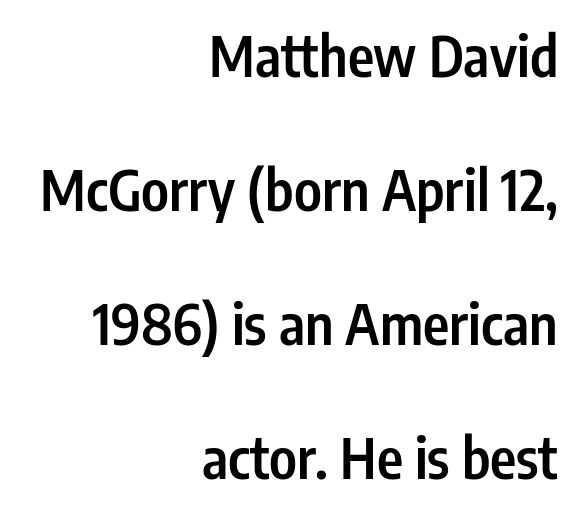
The image shows 56 px semibold, condensed sans-serif type, upright; set right-aligned, loose line spacing (2.39x), normal letter spacing, not underlined; low stroke contrast and a medium x-height.
